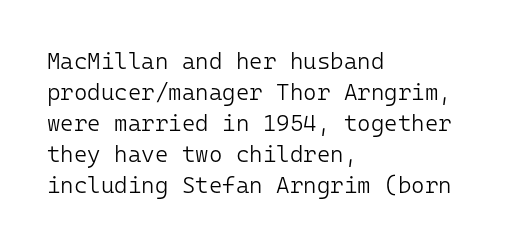
Posture: upright roman. The ragged edge is on the right, which tells us the setting is flush left. Reading down the column, the eye jumps a familiar distance to each next line. The specimen omits any rule beneath the text block's lines. The face looks like a standard text weight, possibly lighter.
